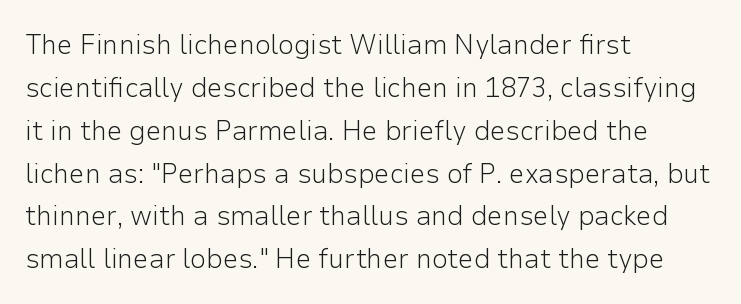
The image shows 28 px light sans-serif type, upright; set left-aligned, normal line spacing (1.53x), normal letter spacing, not underlined; low stroke contrast and a medium x-height.
